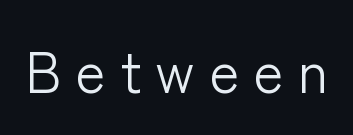
These lines are rendered in a variable-pitch font. The letters look calm and open, with moderate or lighter stems. The foot of each line stays bare and open. Vertical strokes here are truly vertical. Are there feet on the stems? There aren't — it's a sans.
